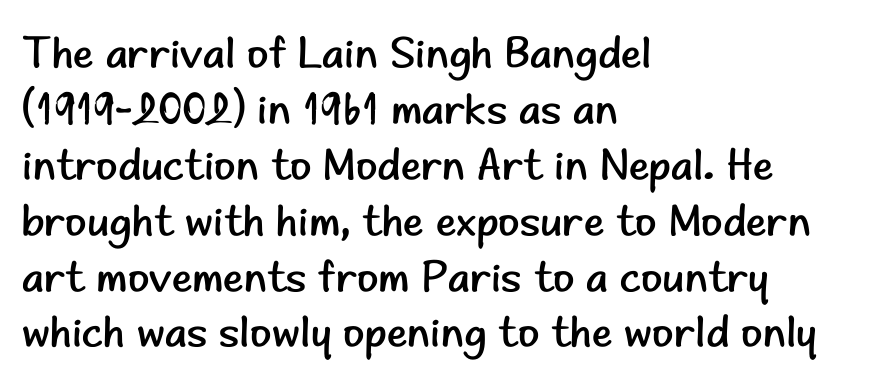
The image shows 44 px regular-weight sans-serif type, upright; set left-aligned, normal line spacing (1.27x), normal letter spacing, not underlined; low stroke contrast and a small x-height.
